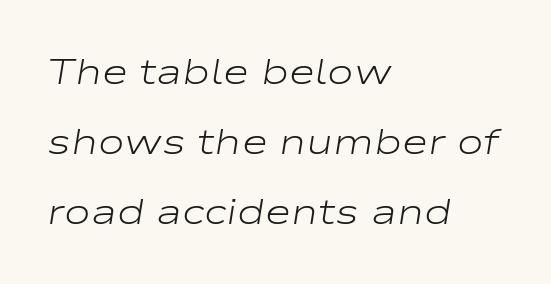
The specimen omits any rule beneath the text block's lines. On a weight scale, this lands at 450 or below. Alignment: flush left. The passage shown has conventional tracking throughout. The rendering uses natural spacing where letterforms have individual widths.
